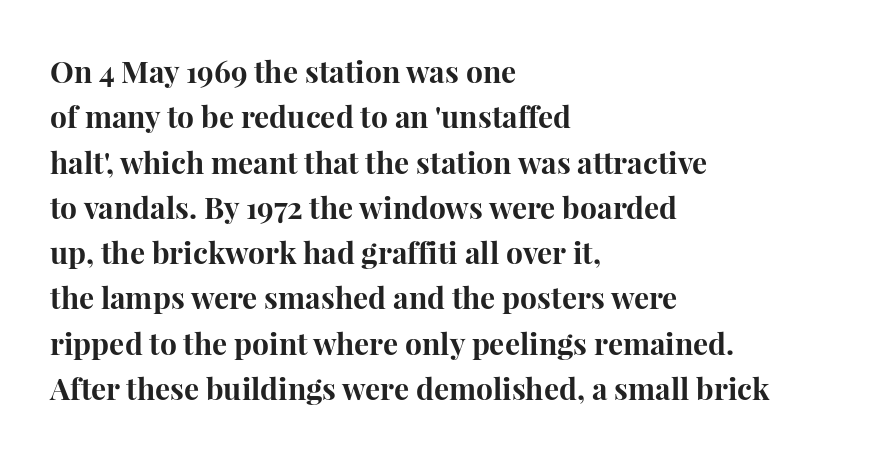
The image shows 30 px bold serif type, upright; set left-aligned, normal line spacing (1.51x), normal letter spacing, not underlined; high stroke contrast and a medium x-height.
